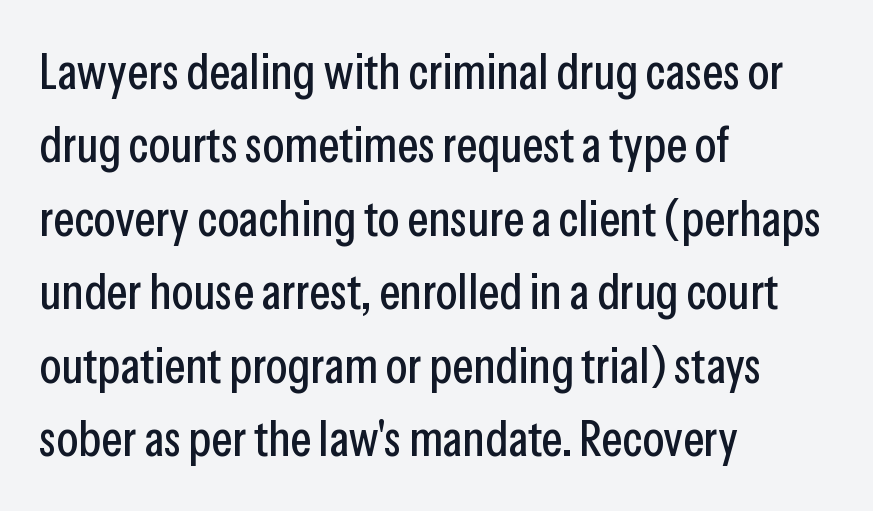
Q: Is the text italic (slanted)? A: No, it is upright.
Q: Is the typeface a serif or a sans-serif typeface? A: Sans-serif.
Q: Is the text underlined? A: No.
Q: How is the paragraph aligned? A: Left-aligned.
Q: Is the spacing between letters normal or unusually wide? A: Normal.
Q: Is the spacing between lines tight, normal or loose? A: Normal.
Q: Width (condensed, normal, or wide)? A: Condensed.
Q: Stroke contrast? A: Low.
Q: x-height? A: Medium.
Q: Monospaced? A: No.
